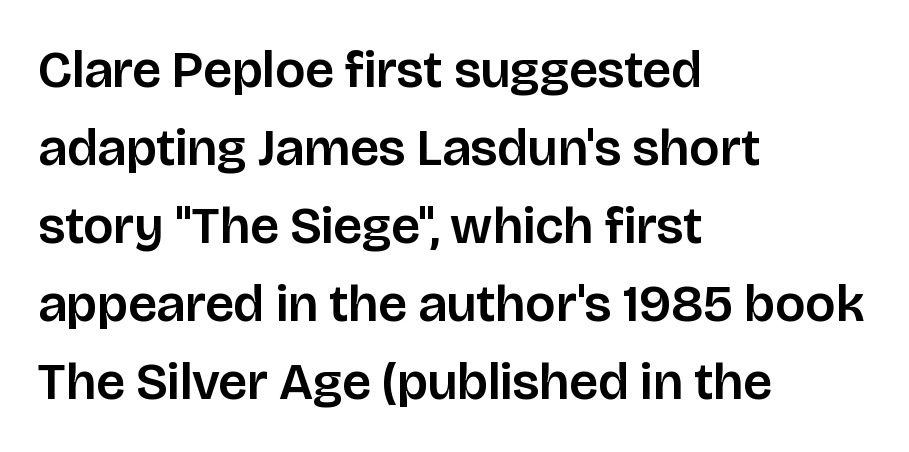
{"serif": "no", "italic": "no", "width": "normal", "stroke_contrast": "low", "x_height": "large", "monospaced": "no", "underline": "no", "align": "left", "line_spacing": "normal", "line_spacing_ratio": 1.5, "letter_spacing": "normal", "letter_spacing_em": 0.0, "glyph_px": 52}
